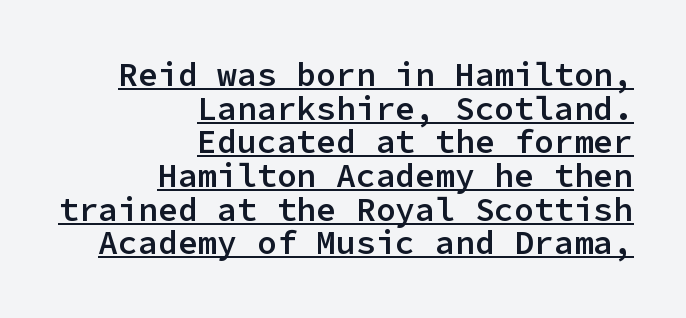
{"serif": "no", "italic": "no", "bold": "semi", "weight": "semibold", "width": "normal", "stroke_contrast": "low", "x_height": "medium", "monospaced": "yes", "underline": "yes", "align": "right", "line_spacing": "tight", "line_spacing_ratio": 1.02, "letter_spacing": "normal", "letter_spacing_em": 0.0, "glyph_px": 33}
